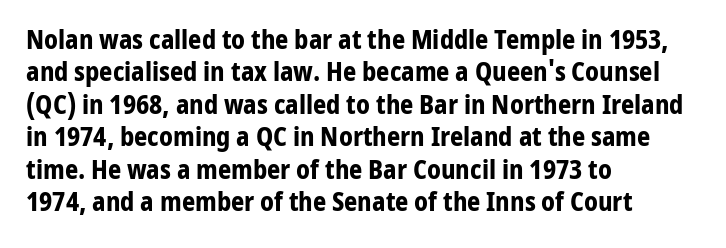
Interline gaps are of average width in this sample. Words float on clear page, feet unadorned. Weight check: bold — yes, fully. These lines were composed using upright roman letters.
